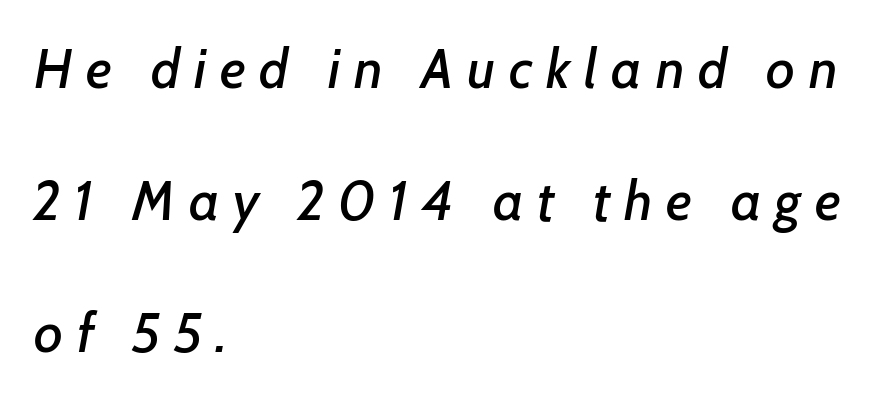
The image shows 55 px text type, italic (leaning right); set left-aligned, loose line spacing (2.4x), unusually wide letter spacing (+0.25 em), not underlined; low stroke contrast and a medium x-height.
